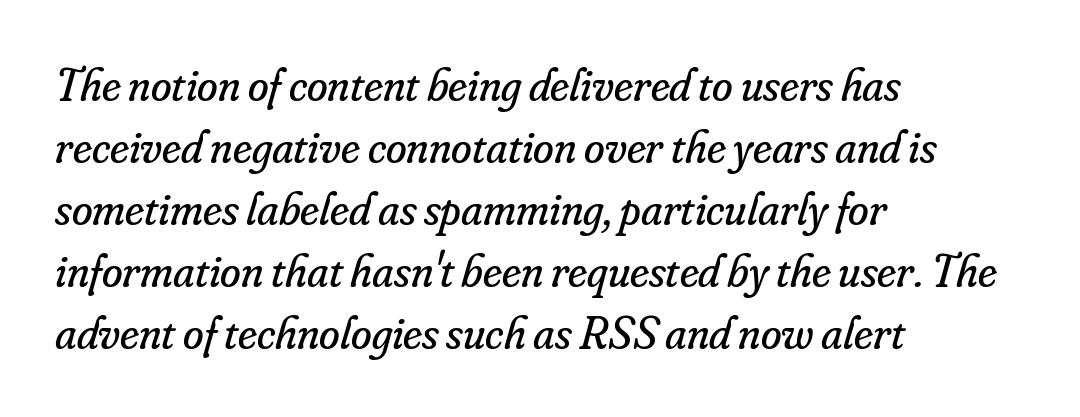
Q: Is the text bold? A: No.
Q: Is the text italic (slanted)? A: Yes, it leans right by about 16 degrees.
Q: Is the typeface a serif or a sans-serif typeface? A: Serif.
Q: Is the text underlined? A: No.
Q: How is the paragraph aligned? A: Left-aligned.
Q: Is the spacing between letters normal or unusually wide? A: Normal.
Q: Is the spacing between lines tight, normal or loose? A: Normal.
Q: Width (condensed, normal, or wide)? A: Normal.
Q: Stroke contrast? A: Low.
Q: x-height? A: Small.
Q: Monospaced? A: No.
